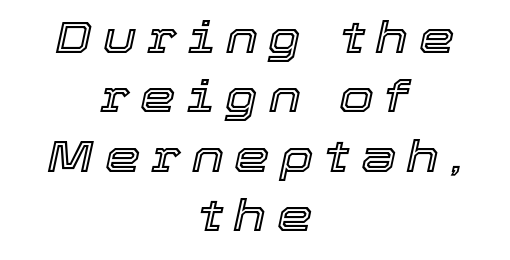
The image shows 45 px text type, italic (leaning right); set centered, normal line spacing (1.32x), unusually wide letter spacing (+0.24 em), not underlined; a medium x-height.
